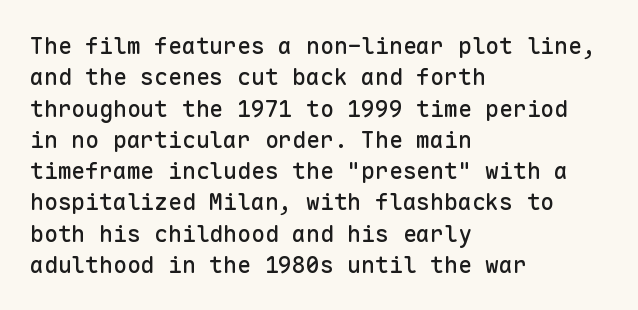
The passage shown is not underscored anywhere. The line texture is even and compact thanks to regular tracking. Nope, not italic — everything's standing straight. Each line starts at the same left margin while the right side varies. Notice how descenders clear the ascenders below comfortably — that's standard leading.
